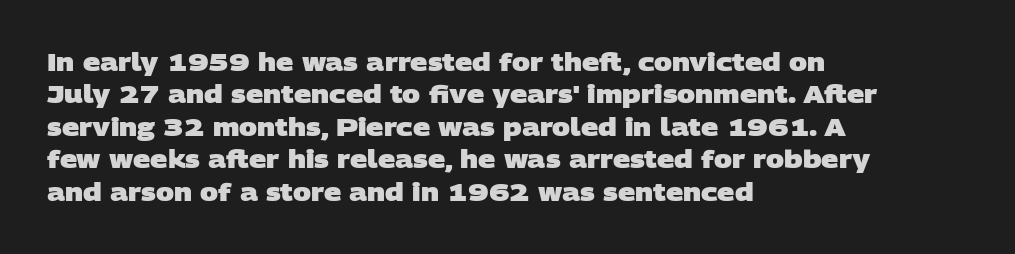
{"bold": "yes", "underline": "no", "align": "left", "line_spacing": "normal", "line_spacing_ratio": 1.35, "letter_spacing": "normal", "letter_spacing_em": 0.0, "glyph_px": 24}
